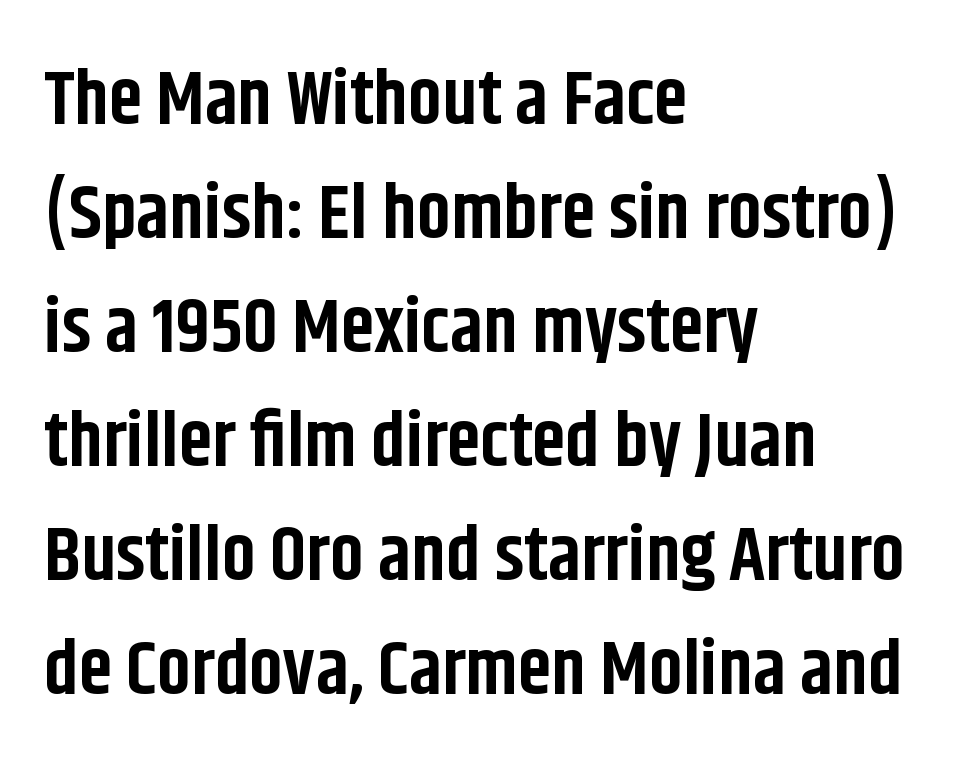
The image shows 76 px bold, condensed sans-serif type, upright; set left-aligned, normal line spacing (1.5x), normal letter spacing, not underlined; low stroke contrast and a large x-height.
